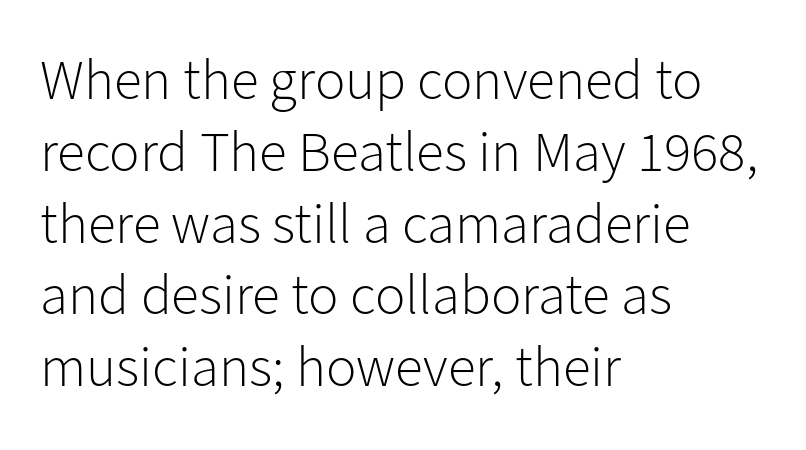
{"serif": "no", "italic": "no", "bold": "no", "weight": "light", "width": "normal", "stroke_contrast": "low", "x_height": "medium", "monospaced": "no", "underline": "no", "align": "left", "line_spacing": "normal", "line_spacing_ratio": 1.26, "letter_spacing": "normal", "letter_spacing_em": 0.0, "glyph_px": 57}
